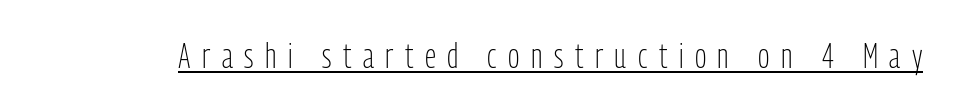
{"serif": "no", "italic": "no", "bold": "no", "weight": "light", "width": "condensed", "stroke_contrast": "low", "x_height": "medium", "monospaced": "no", "underline": "yes", "letter_spacing": "wide", "letter_spacing_em": 0.34, "glyph_px": 34}
